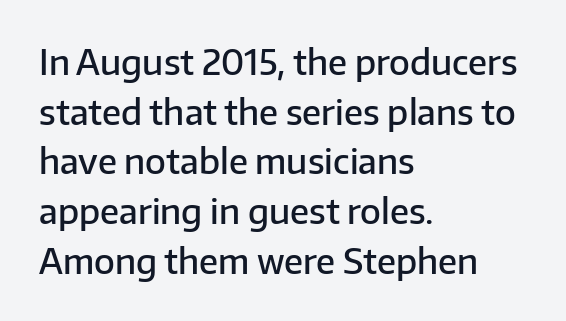
The image shows 34 px semibold sans-serif type, upright; set left-aligned, normal line spacing (1.46x), normal letter spacing, not underlined; low stroke contrast and a medium x-height.
